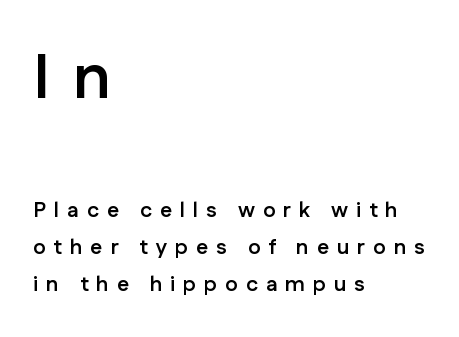
{"serif": "no", "italic": "no", "bold": "yes", "weight": "semibold", "width": "normal", "stroke_contrast": "low", "x_height": "medium", "monospaced": "no", "underline": "no", "align": "left", "line_spacing_ratio": 1.77, "letter_spacing": "wide", "letter_spacing_em": 0.38, "larger_block": "first", "size_ratio": 3.0, "glyph_px": 63}
